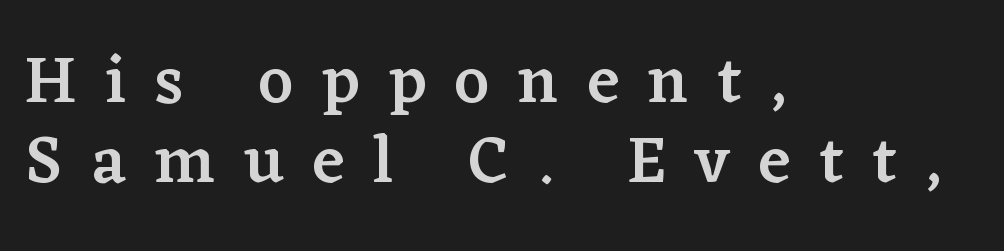
{"serif": "yes", "italic": "no", "bold": "semi", "weight": "semibold", "width": "normal", "stroke_contrast": "low", "x_height": "medium", "monospaced": "no", "underline": "no", "align": "left", "line_spacing_ratio": 1.2, "letter_spacing": "wide", "letter_spacing_em": 0.43, "glyph_px": 67}
